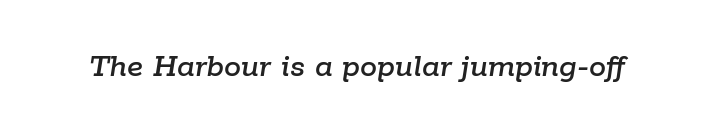
The string is rendered with underlining switched off. Each letter keeps its own natural width here, so spacing adapts to shape. The whole block is typeset with a tilt. Inter-character spacing is left at the font's built-in metrics.
